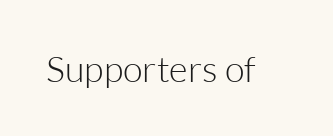
The image shows 36 px light sans-serif type, upright; set normal letter spacing, not underlined; low stroke contrast and a medium x-height.
